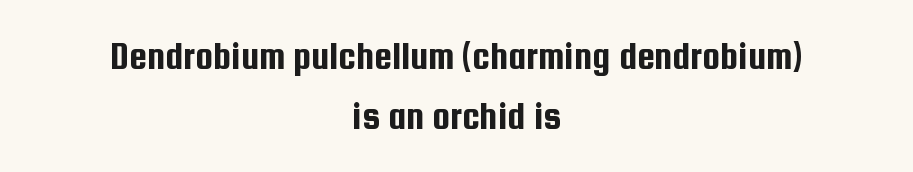
The image shows 40 px condensed sans-serif type, upright; set centered, normal line spacing (1.51x), normal letter spacing, not underlined; low stroke contrast and a medium x-height.
